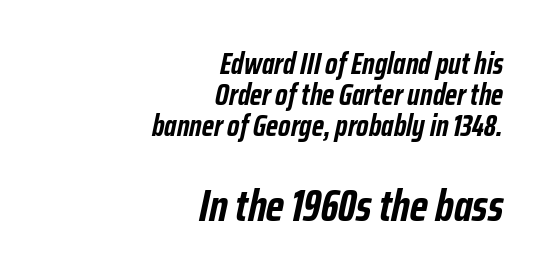
A flush-right, rag-left setting is used for this passage. Summary of vertical rhythm: compact, with narrow interline spacing. In terms of letterspacing, this is plain default setting. The baseline area is clear. Character size in the trailing block exceeds that of the leading block. Chunky letters — that's bold for sure.
